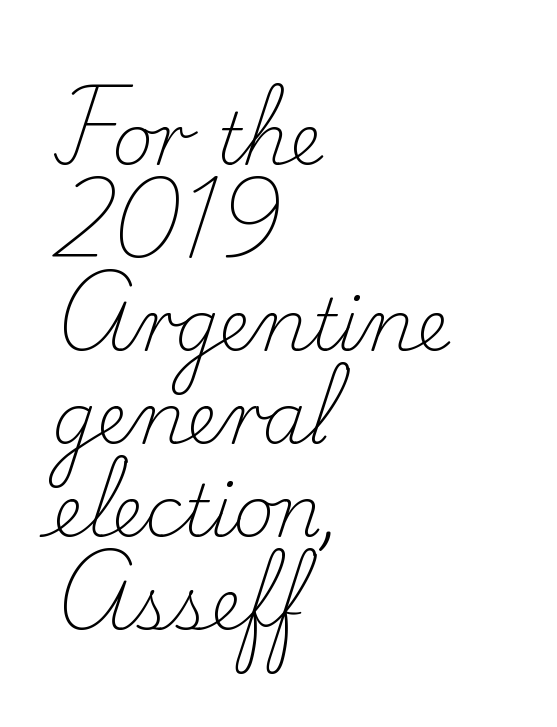
{"serif": "yes", "bold": "no", "weight": "light", "width": "normal", "stroke_contrast": "low", "x_height": "small", "monospaced": "no", "underline": "no", "align": "left", "line_spacing": "normal", "line_spacing_ratio": 1.31, "letter_spacing": "normal", "letter_spacing_em": 0.0, "glyph_px": 71}
